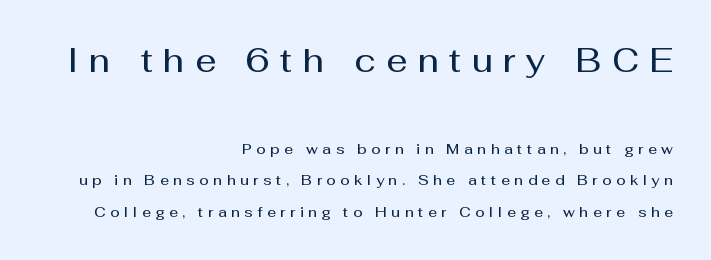
{"serif": "no", "italic": "no", "bold": "semi", "weight": "semibold", "width": "normal", "stroke_contrast": "medium", "x_height": "medium", "monospaced": "no", "underline": "no", "align": "right", "line_spacing": "loose", "line_spacing_ratio": 2.25, "letter_spacing": "wide", "letter_spacing_em": 0.32, "larger_block": "first", "size_ratio": 2.36, "glyph_px": 33}
